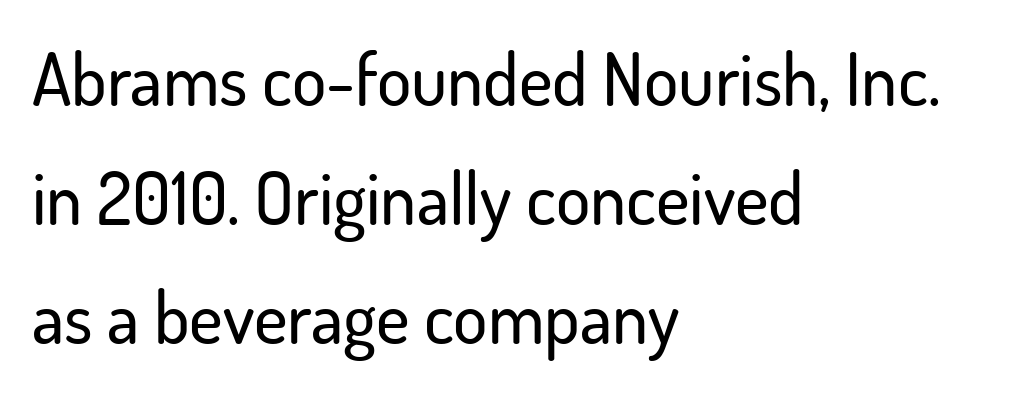
{"serif": "no", "italic": "no", "width": "normal", "stroke_contrast": "low", "x_height": "small", "monospaced": "no", "underline": "no", "align": "left", "line_spacing": "normal", "line_spacing_ratio": 1.65, "letter_spacing": "normal", "letter_spacing_em": 0.0, "glyph_px": 72}
